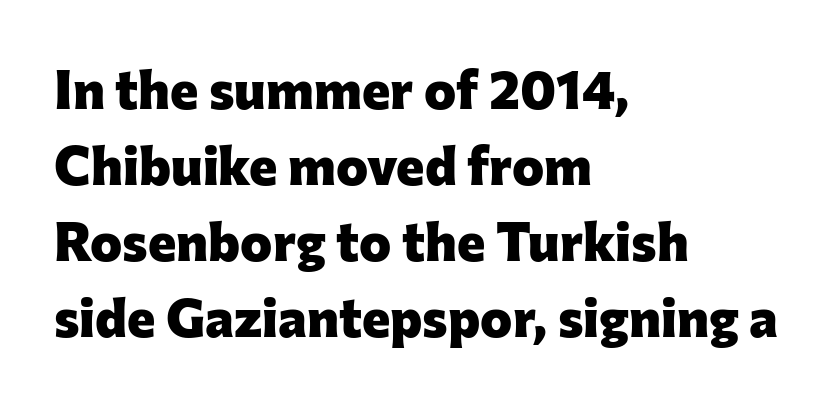
{"serif": "no", "italic": "no", "bold": "yes", "weight": "heavy", "width": "normal", "stroke_contrast": "low", "x_height": "medium", "monospaced": "no", "underline": "no", "align": "left", "line_spacing": "normal", "line_spacing_ratio": 1.41, "letter_spacing": "normal", "letter_spacing_em": 0.0, "glyph_px": 54}
